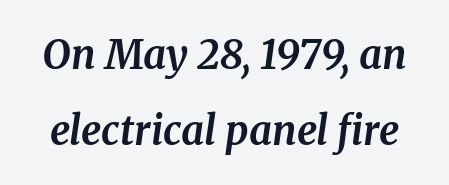
Q: Is the text bold? A: Yes.
Q: Is the text italic (slanted)? A: Yes, it leans right by about 8 degrees.
Q: Is the typeface a serif or a sans-serif typeface? A: Serif.
Q: Is the text underlined? A: No.
Q: Is the spacing between letters normal or unusually wide? A: Normal.
Q: Is the spacing between lines tight, normal or loose? A: Loose.
Q: Width (condensed, normal, or wide)? A: Normal.
Q: Stroke contrast? A: Medium.
Q: x-height? A: Medium.
Q: Monospaced? A: No.
